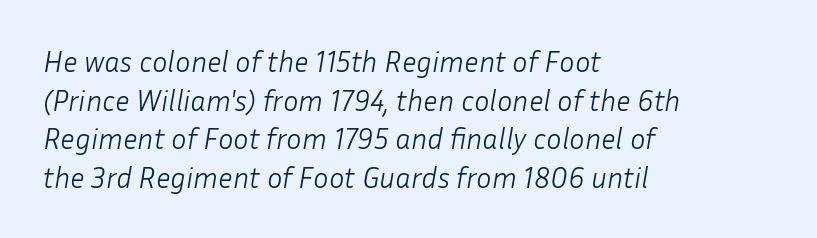
{"italic": "yes", "lean": "right", "slant_degrees": 10, "bold": "no", "weight": "light", "width": "normal", "stroke_contrast": "low", "x_height": "medium", "monospaced": "no", "underline": "no", "align": "left", "line_spacing": "normal", "line_spacing_ratio": 1.33, "letter_spacing": "normal", "letter_spacing_em": 0.0, "glyph_px": 29}
